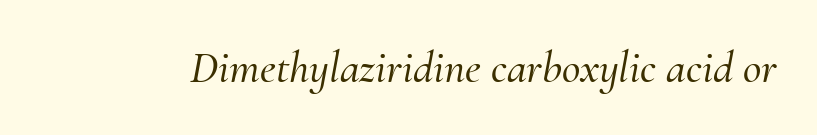
The image shows 45 px serif type, italic (leaning right); set normal letter spacing, not underlined; medium stroke contrast and a small x-height.
